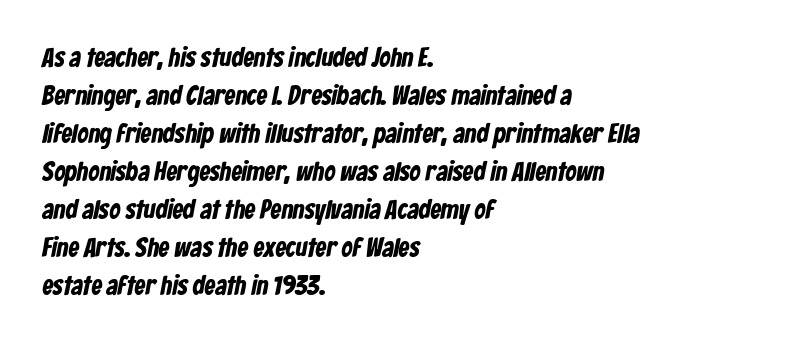
{"bold": "yes", "underline": "no", "align": "left", "line_spacing": "normal", "line_spacing_ratio": 1.41, "letter_spacing": "normal", "letter_spacing_em": 0.0, "glyph_px": 27}
